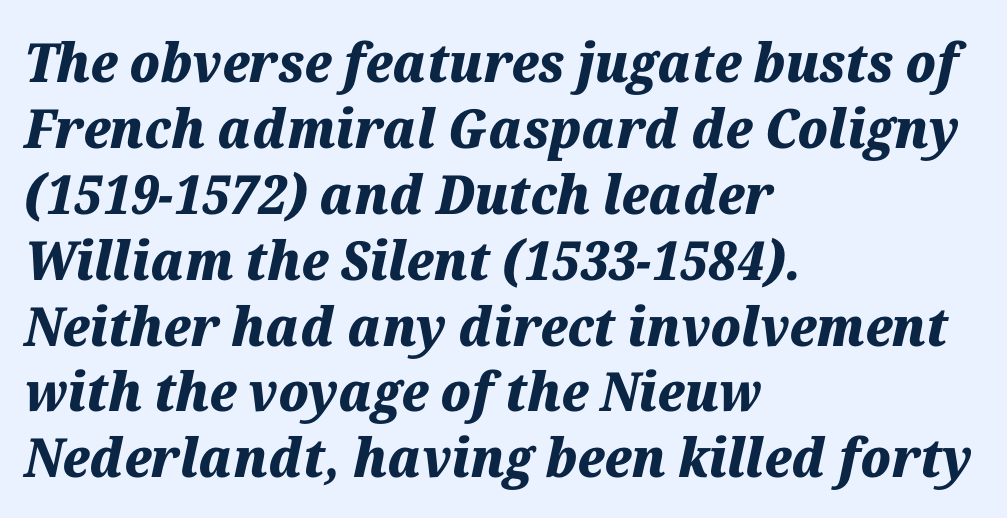
Q: Is the text bold? A: Yes.
Q: Is the text italic (slanted)? A: Yes, it leans right by about 12 degrees.
Q: Is the text underlined? A: No.
Q: How is the paragraph aligned? A: Left-aligned.
Q: Is the spacing between letters normal or unusually wide? A: Normal.
Q: Width (condensed, normal, or wide)? A: Normal.
Q: Stroke contrast? A: Medium.
Q: x-height? A: Medium.
Q: Monospaced? A: No.
